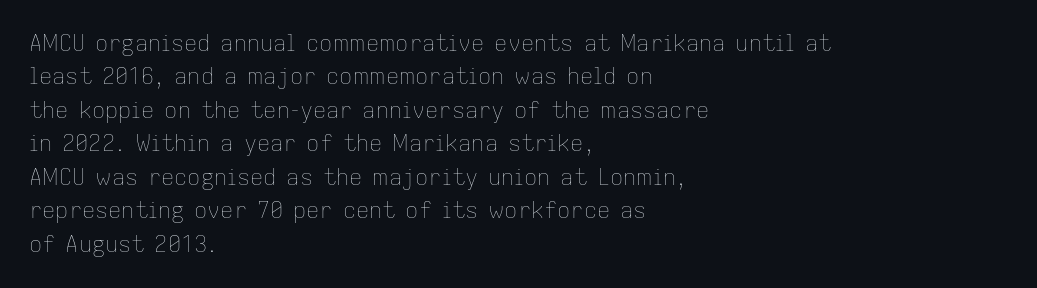
The image shows 22 px text type, upright; set left-aligned, normal line spacing (1.52x), normal letter spacing, not underlined.
